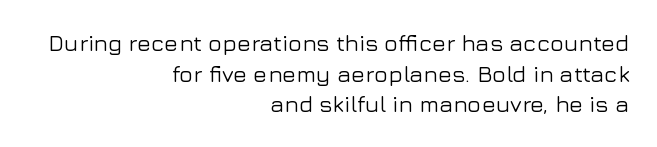
{"italic": "no", "underline": "no", "align": "right", "line_spacing": "normal", "line_spacing_ratio": 1.33, "letter_spacing": "normal", "letter_spacing_em": 0.0, "glyph_px": 23}
